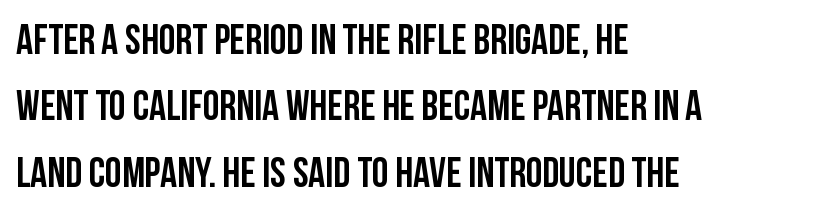
{"serif": "no", "italic": "no", "width": "condensed", "stroke_contrast": "low", "x_height": "large", "monospaced": "no", "underline": "no", "align": "left", "line_spacing": "normal", "line_spacing_ratio": 1.58, "letter_spacing": "normal", "letter_spacing_em": 0.0, "glyph_px": 42}
